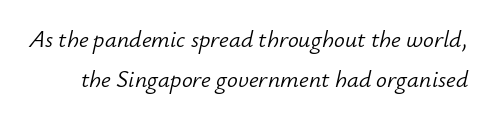
Q: Is the text bold? A: No.
Q: Is the text italic (slanted)? A: Yes, it leans right by about 12 degrees.
Q: Is the text underlined? A: No.
Q: Is the spacing between letters normal or unusually wide? A: Normal.
Q: Is the spacing between lines tight, normal or loose? A: Normal.
